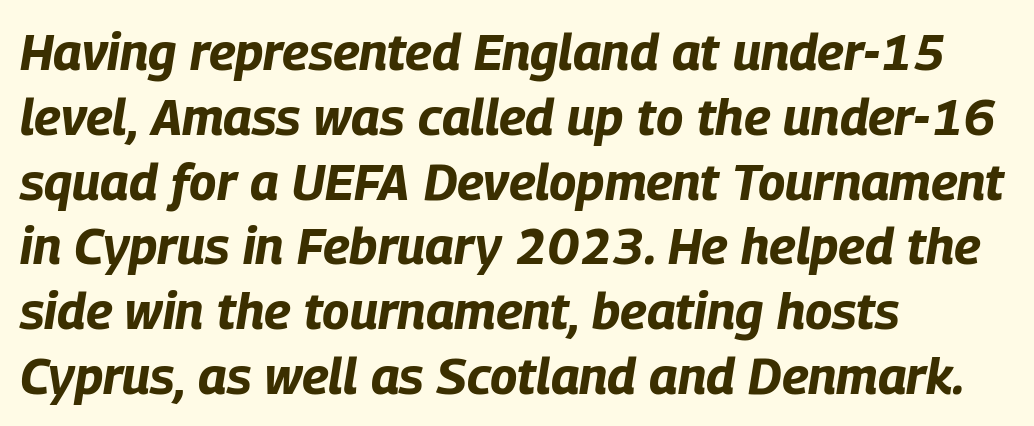
Q: Is the text bold? A: Yes.
Q: Is the text italic (slanted)? A: Yes, it leans right by about 9 degrees.
Q: Is the text underlined? A: No.
Q: How is the paragraph aligned? A: Left-aligned.
Q: Is the spacing between letters normal or unusually wide? A: Normal.
Q: Is the spacing between lines tight, normal or loose? A: Normal.
Q: Width (condensed, normal, or wide)? A: Condensed.
Q: Stroke contrast? A: Low.
Q: x-height? A: Large.
Q: Monospaced? A: No.
